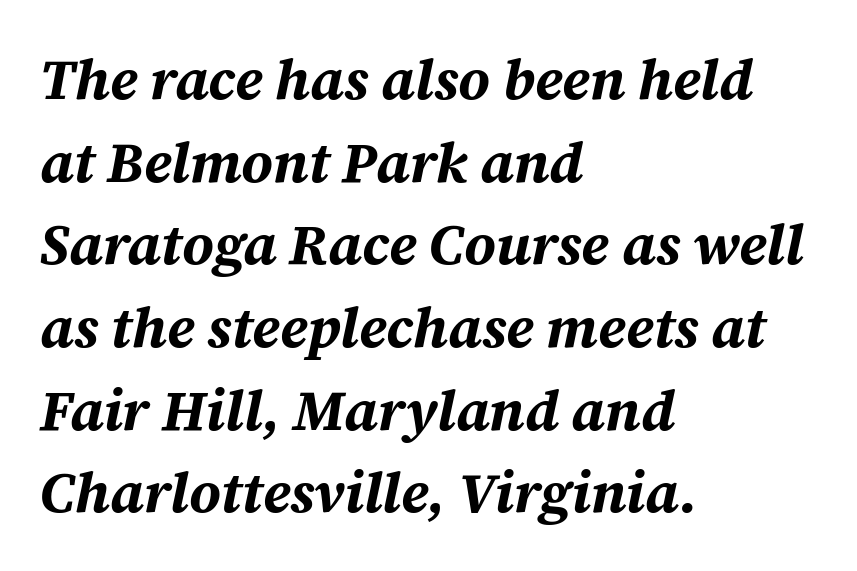
{"italic": "yes", "lean": "right", "slant_degrees": 12, "bold": "yes", "weight": "bold", "width": "normal", "stroke_contrast": "medium", "x_height": "medium", "monospaced": "no", "underline": "no", "align": "left", "line_spacing": "normal", "line_spacing_ratio": 1.45, "letter_spacing": "normal", "letter_spacing_em": 0.0, "glyph_px": 57}
